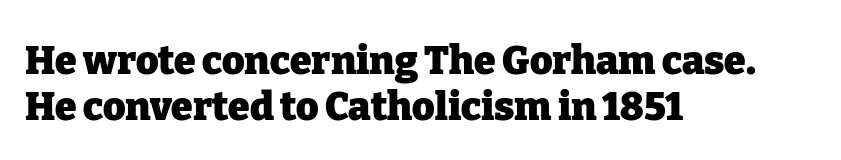
{"serif": "yes", "italic": "no", "bold": "yes", "weight": "heavy", "width": "normal", "stroke_contrast": "low", "x_height": "medium", "monospaced": "no", "underline": "no", "align": "left", "line_spacing_ratio": 1.17, "letter_spacing": "normal", "letter_spacing_em": 0.0, "glyph_px": 39}
